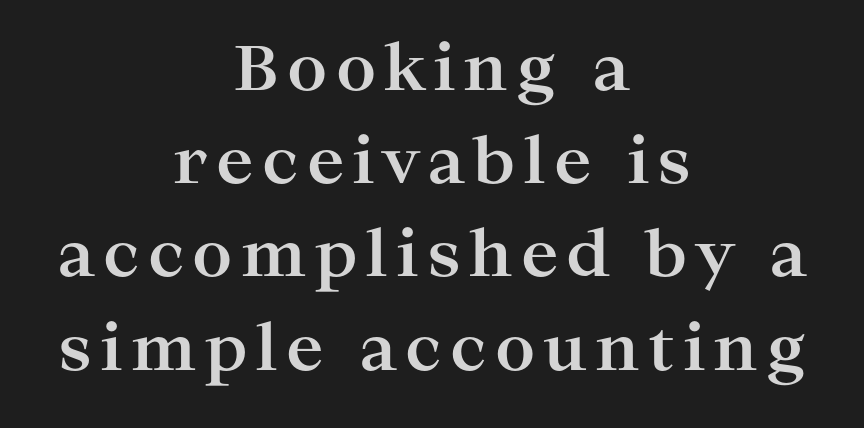
Beneath every word, the page is bare. Centered paragraph, ragged on both sides. The axis of the letterforms is exactly vertical. These lines are rendered in a variable-pitch font. On the weight axis this lands at bold, roughly 700.
